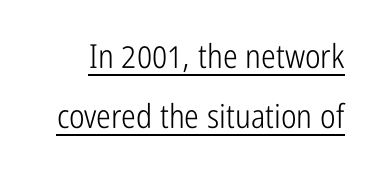
Q: Is the text bold? A: No.
Q: Is the text italic (slanted)? A: No, it is upright.
Q: Is the typeface a serif or a sans-serif typeface? A: Sans-serif.
Q: Is the text underlined? A: Yes.
Q: Is the spacing between letters normal or unusually wide? A: Normal.
Q: Width (condensed, normal, or wide)? A: Condensed.
Q: Stroke contrast? A: Low.
Q: x-height? A: Medium.
Q: Monospaced? A: No.
